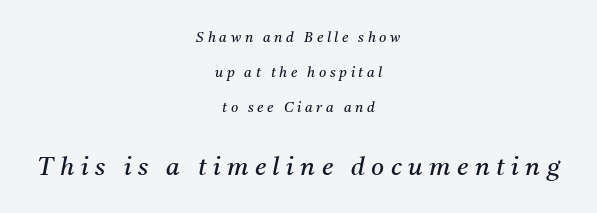
{"italic": "yes", "lean": "right", "slant_degrees": 11, "bold": "no", "underline": "no", "align": "center", "line_spacing": "loose", "line_spacing_ratio": 2.49, "letter_spacing": "wide", "letter_spacing_em": 0.26, "larger_block": "second", "size_ratio": 1.79, "glyph_px": 25}
